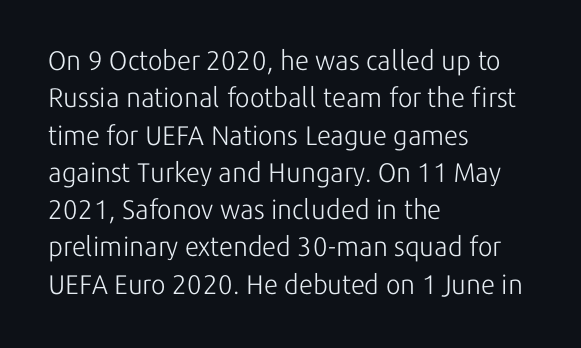
Q: Is the text bold? A: No.
Q: Is the text italic (slanted)? A: No, it is upright.
Q: Is the text underlined? A: No.
Q: How is the paragraph aligned? A: Left-aligned.
Q: Is the spacing between letters normal or unusually wide? A: Normal.
Q: Is the spacing between lines tight, normal or loose? A: Normal.
